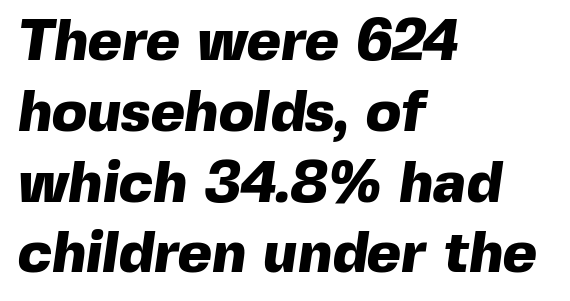
The rendering uses a bold face; every stroke is thick and dark. Each letter keeps its own natural width here, so spacing adapts to shape. Each word holds together tightly as a unit, with standard inter-letter gaps. The passage shown is not underscored anywhere.
